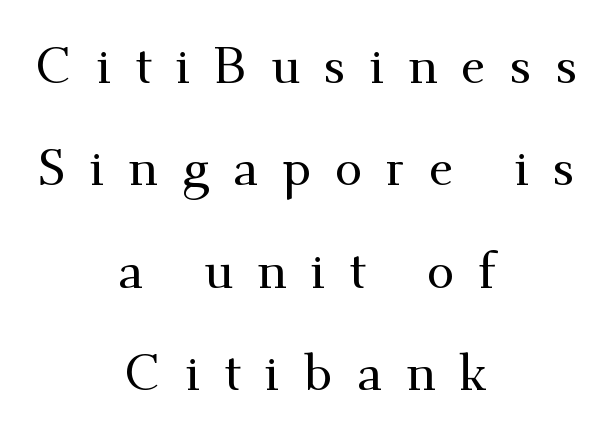
Q: Is the text italic (slanted)? A: No, it is upright.
Q: Is the typeface a serif or a sans-serif typeface? A: Serif.
Q: Is the text underlined? A: No.
Q: How is the paragraph aligned? A: Centered.
Q: Is the spacing between letters normal or unusually wide? A: Unusually wide.
Q: Is the spacing between lines tight, normal or loose? A: Loose.
Q: Width (condensed, normal, or wide)? A: Normal.
Q: Stroke contrast? A: Medium.
Q: x-height? A: Small.
Q: Monospaced? A: No.
